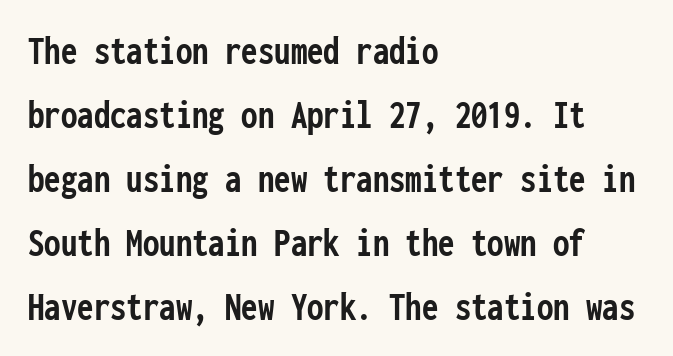
Q: Is the text bold? A: Yes.
Q: Is the text italic (slanted)? A: No, it is upright.
Q: Is the typeface a serif or a sans-serif typeface? A: Sans-serif.
Q: Is the text underlined? A: No.
Q: How is the paragraph aligned? A: Left-aligned.
Q: Is the spacing between letters normal or unusually wide? A: Normal.
Q: Is the spacing between lines tight, normal or loose? A: Normal.
Q: Width (condensed, normal, or wide)? A: Condensed.
Q: Stroke contrast? A: Low.
Q: x-height? A: Medium.
Q: Monospaced? A: Yes.
